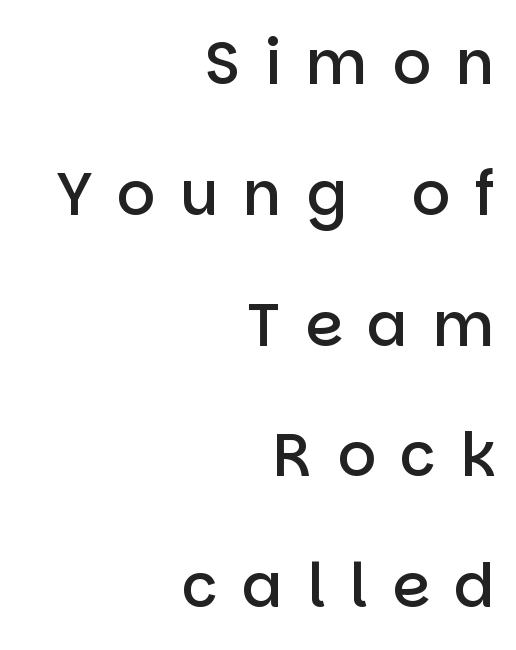
The image shows 60 px semibold sans-serif type, upright; set right-aligned, loose line spacing (2.18x), unusually wide letter spacing (+0.41 em), not underlined; low stroke contrast and a large x-height.
